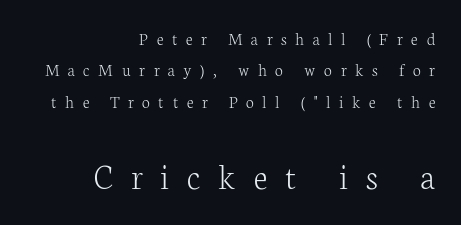
Q: Is the text bold? A: No.
Q: Is the text italic (slanted)? A: No, it is upright.
Q: Is the typeface a serif or a sans-serif typeface? A: Serif.
Q: Is the text underlined? A: No.
Q: How is the paragraph aligned? A: Right-aligned.
Q: Is the spacing between letters normal or unusually wide? A: Unusually wide.
Q: Which block of text is set in a larger size, the first (top) or the second (bottom)? A: The second (bottom) one.
Q: Width (condensed, normal, or wide)? A: Normal.
Q: Stroke contrast? A: Low.
Q: x-height? A: Medium.
Q: Monospaced? A: No.
